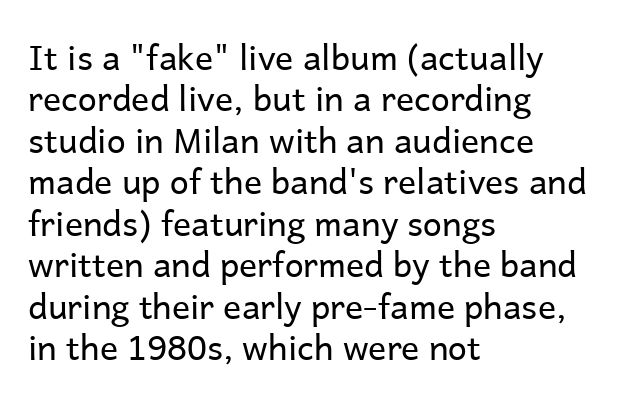
{"serif": "no", "italic": "no", "bold": "no", "weight": "regular", "width": "normal", "stroke_contrast": "low", "x_height": "medium", "monospaced": "no", "underline": "no", "align": "left", "line_spacing_ratio": 1.22, "letter_spacing": "normal", "letter_spacing_em": 0.0, "glyph_px": 34}
